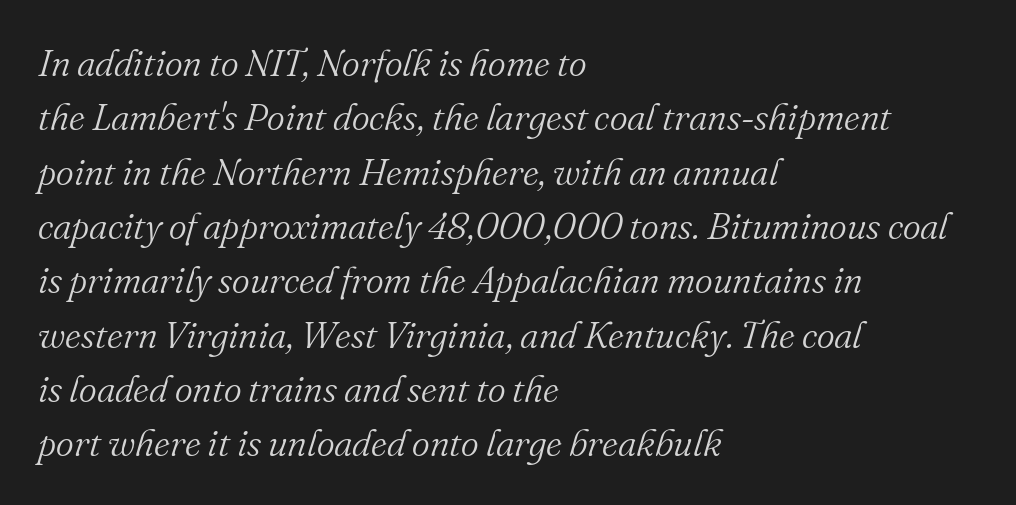
Stem width sits at or under what a default text font uses. Descender tails drop into unmarked territory. These lines are rendered in a variable-pitch font. The tracking reads as untouched default to a designer's eye. The leading is moderate, giving the passage an even texture. The specimen reads as italic at a glance.
